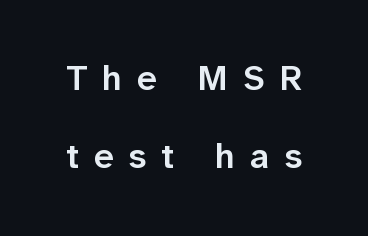
The image shows 35 px semibold sans-serif type, upright; set loose line spacing (2.24x), unusually wide letter spacing (+0.44 em), not underlined; low stroke contrast and a medium x-height.
